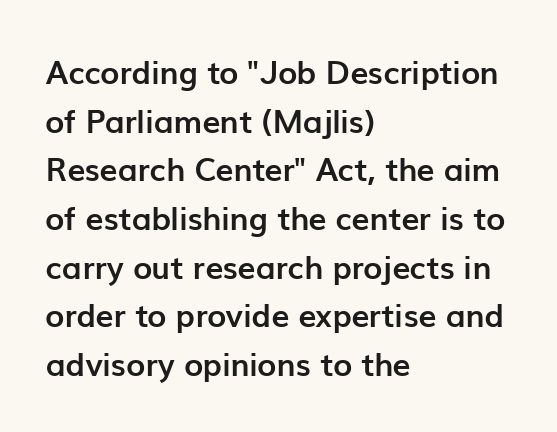
Rows of type keep a routine distance in the vertical direction. This sample uses an upright cut, with every glyph sitting square on the baseline. The paragraph has a hard left edge and a soft right edge. The strip under each line holds only bare page. This sample has the flowing, uneven cadence of proportional lettering.
